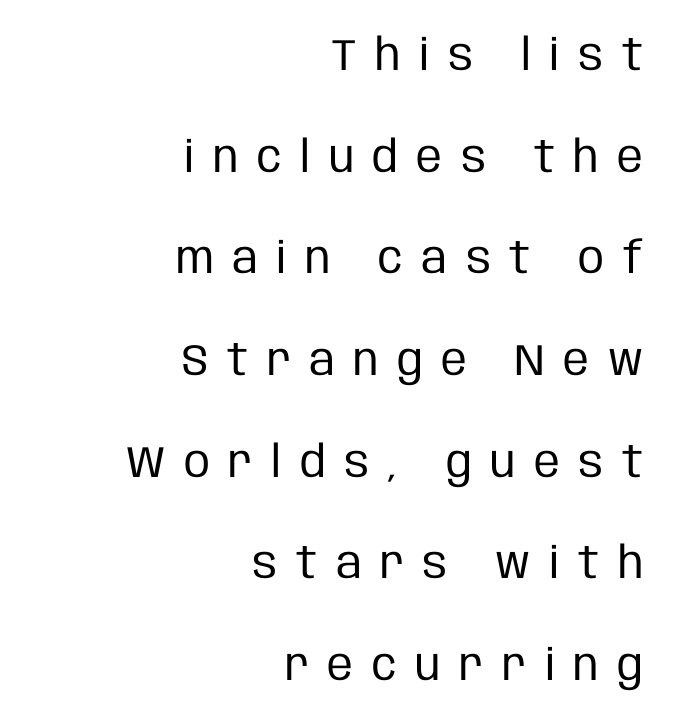
The image shows 44 px regular-weight, condensed sans-serif type, upright; set right-aligned, loose line spacing (2.31x), unusually wide letter spacing (+0.42 em), not underlined; low stroke contrast and a large x-height.
